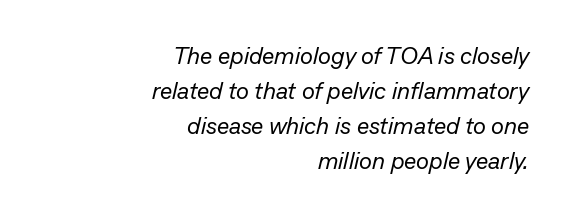
The specimen reads as italic at a glance. How would I describe the line gaps? Plain and ordinary. The paragraph has a hard right edge and a soft left edge. Type without underlining. Standard letterfit; no display-style spreading of the glyphs.
